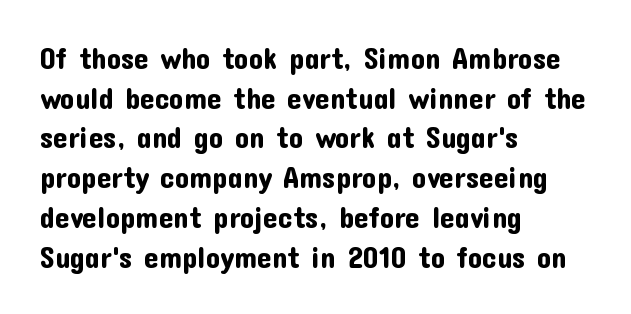
{"serif": "no", "italic": "no", "width": "normal", "stroke_contrast": "low", "x_height": "medium", "monospaced": "no", "underline": "no", "align": "left", "line_spacing": "normal", "line_spacing_ratio": 1.37, "letter_spacing": "normal", "letter_spacing_em": 0.0, "glyph_px": 29}
